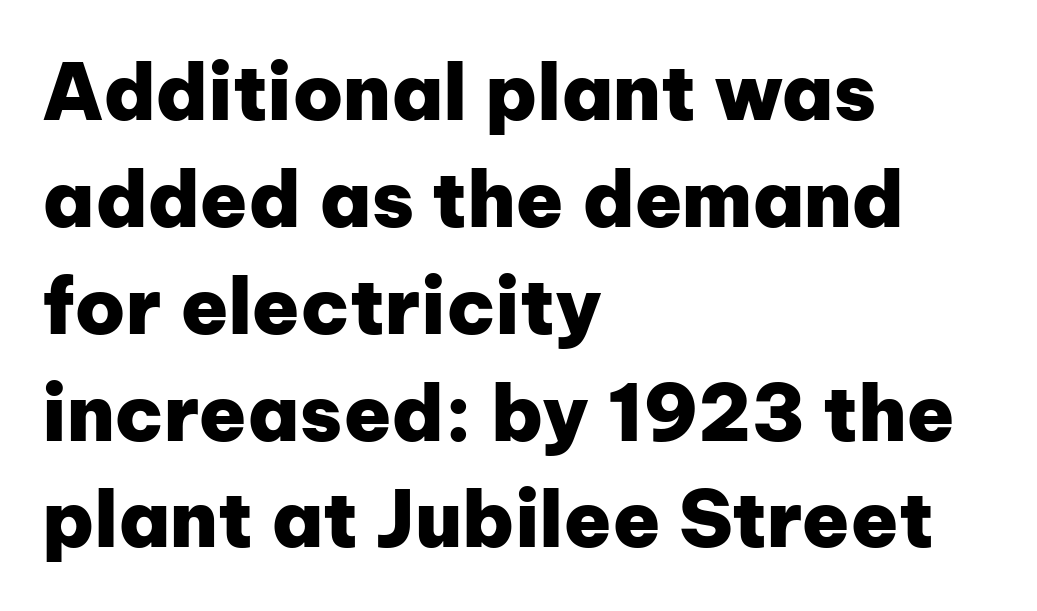
Italic? Not at all — the glyphs are vertical. The rendering uses natural spacing where letterforms have individual widths. Decoration check: the copy has no underline. Serifs: no, the terminals of the letterforms are clean. One glance says typical: line gaps are just what's usual. All the whitespace from short lines collects on the right.
